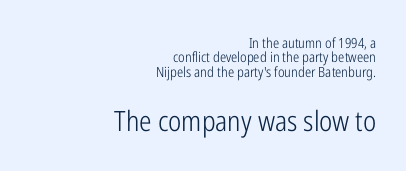
Leftover space on each line is placed entirely before the opening word. Is this a fixed-width face? No — the glyphs have proportional, varying widths. Tracking here is standard; glyphs follow each other at the usual distance. Letterform terminals end flat and unadorned throughout the passage. Rows of type sit shoulder to shoulder in the vertical direction. Descender tails drop into unmarked territory.
